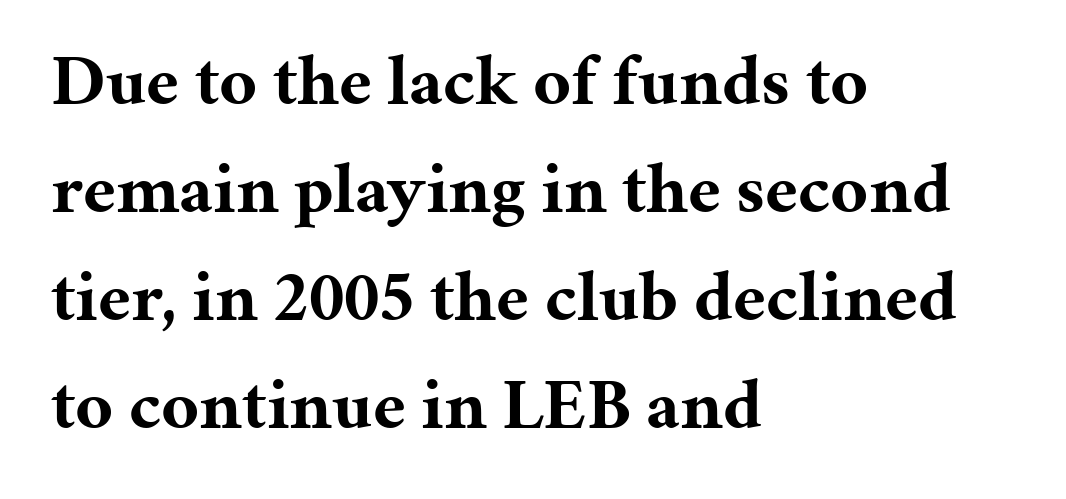
Q: Is the text bold? A: Yes.
Q: Is the text italic (slanted)? A: No, it is upright.
Q: Is the typeface a serif or a sans-serif typeface? A: Serif.
Q: Is the text underlined? A: No.
Q: How is the paragraph aligned? A: Left-aligned.
Q: Is the spacing between letters normal or unusually wide? A: Normal.
Q: Is the spacing between lines tight, normal or loose? A: Normal.
Q: Width (condensed, normal, or wide)? A: Normal.
Q: Stroke contrast? A: Medium.
Q: x-height? A: Medium.
Q: Monospaced? A: No.
